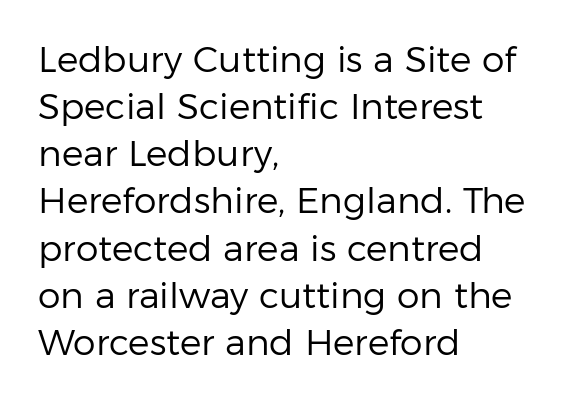
The image shows 36 px regular-weight sans-serif type, upright; set left-aligned, normal line spacing (1.31x), normal letter spacing, not underlined; low stroke contrast and a medium x-height.
